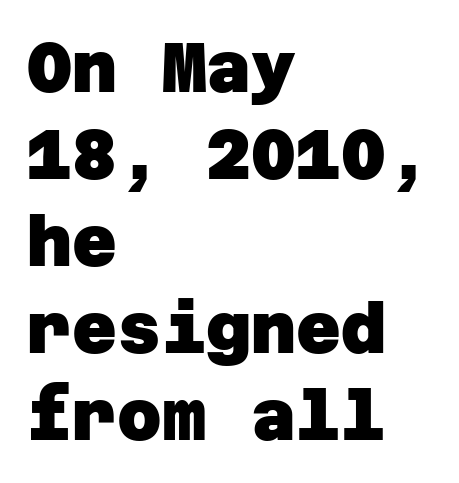
The image shows 69 px heavy sans-serif type; set left-aligned, normal line spacing (1.26x), normal letter spacing, not underlined; low stroke contrast and a large x-height.
